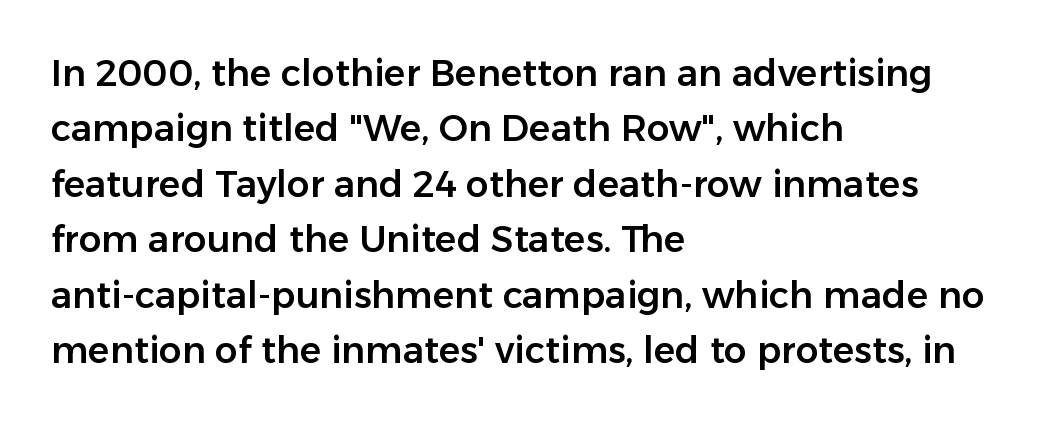
{"serif": "no", "italic": "no", "width": "normal", "stroke_contrast": "low", "x_height": "medium", "monospaced": "no", "underline": "no", "align": "left", "line_spacing": "normal", "line_spacing_ratio": 1.54, "letter_spacing": "normal", "letter_spacing_em": 0.0, "glyph_px": 36}
